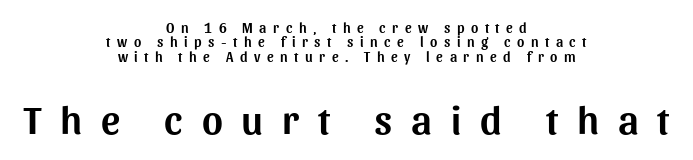
A typesetter would call this proportional, since set widths differ per character. The passage is arranged like a title page — every line centered. The line-height multiplier appears low, near solid setting. Here the second block reads like a headline and the first like body copy. Is there any slant? The stems are plumb.
